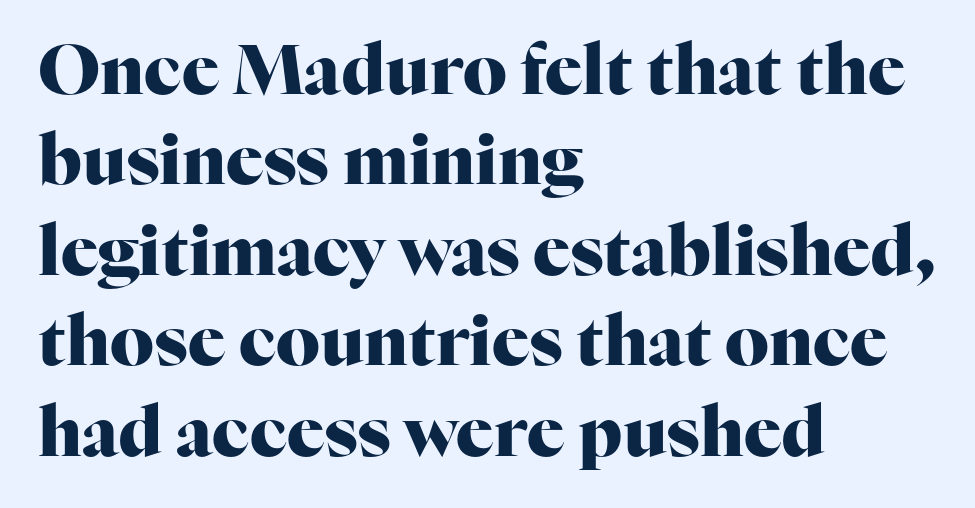
The image shows 69 px heavy serif type, upright; set left-aligned, normal line spacing (1.31x), normal letter spacing, not underlined; high stroke contrast and a medium x-height.
